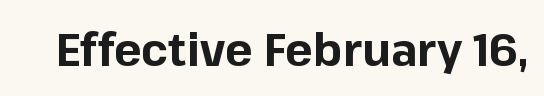
Q: Is the text bold? A: Yes.
Q: Is the text italic (slanted)? A: No, it is upright.
Q: Is the typeface a serif or a sans-serif typeface? A: Sans-serif.
Q: Is the text underlined? A: No.
Q: Is the spacing between letters normal or unusually wide? A: Normal.
Q: Width (condensed, normal, or wide)? A: Normal.
Q: Stroke contrast? A: Low.
Q: x-height? A: Medium.
Q: Monospaced? A: No.
